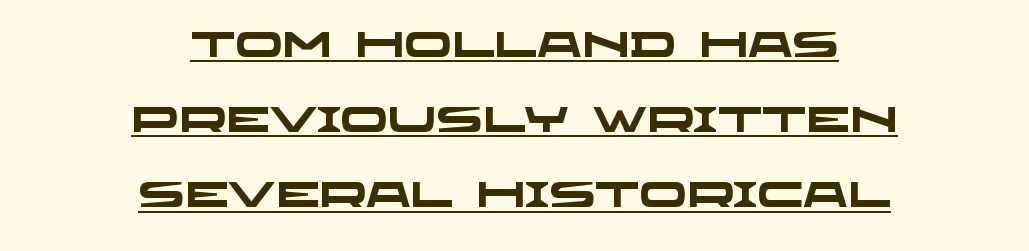
The image shows 35 px heavy, wide sans-serif type; set centered, loose line spacing (2.15x), normal letter spacing, underlined; low stroke contrast and a large x-height.
